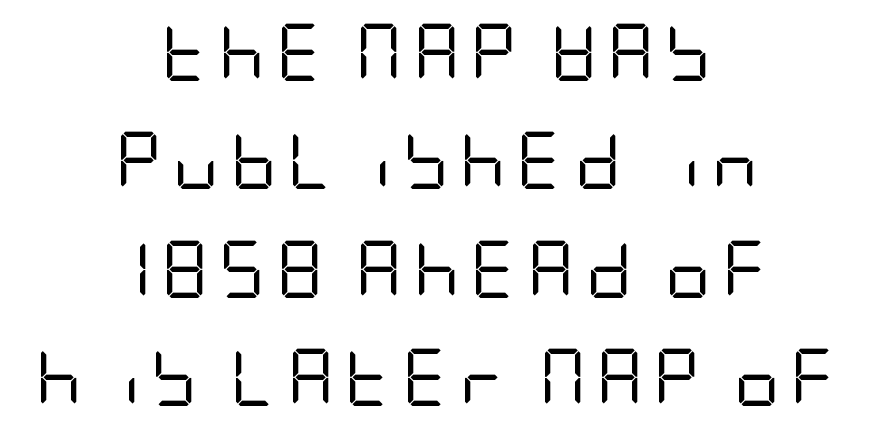
The image shows 57 px regular-weight, condensed sans-serif type, upright; set centered, loose line spacing (1.9x), not underlined; low stroke contrast and a large x-height.
